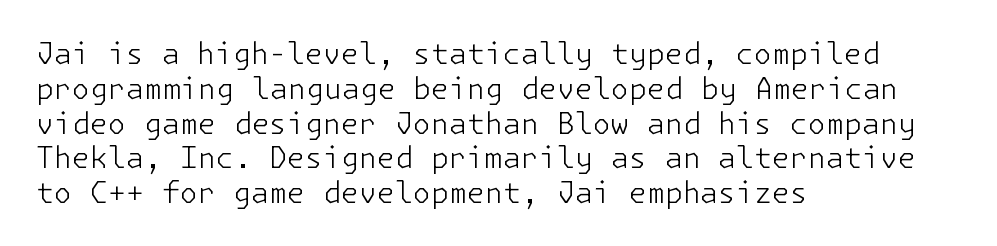
The image shows 29 px light sans-serif type, upright; set left-aligned, line spacing 1.2x, normal letter spacing, not underlined; low stroke contrast and a medium x-height.
